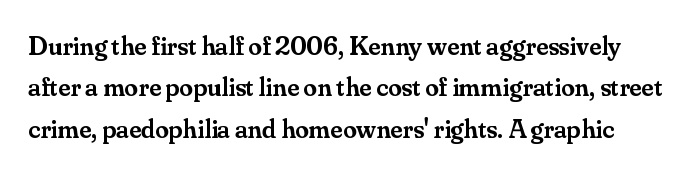
The image shows 27 px text type, upright; set normal line spacing (1.53x), normal letter spacing, not underlined.
